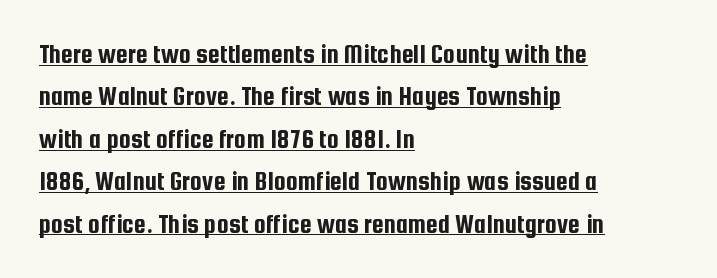
The image shows 27 px text type, upright; set left-aligned, normal line spacing (1.57x), normal letter spacing, underlined.
